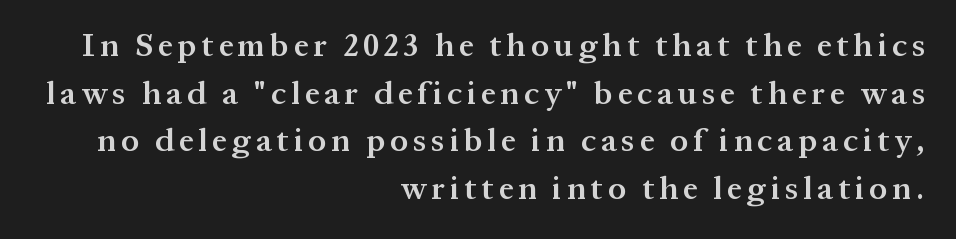
Small tapered or slab feet sit at the stroke ends, so this counts as serif. This sample has the flowing, uneven cadence of proportional lettering. Designer's note — italics off, roman on. A flush-right, rag-left setting is used for this passage.
